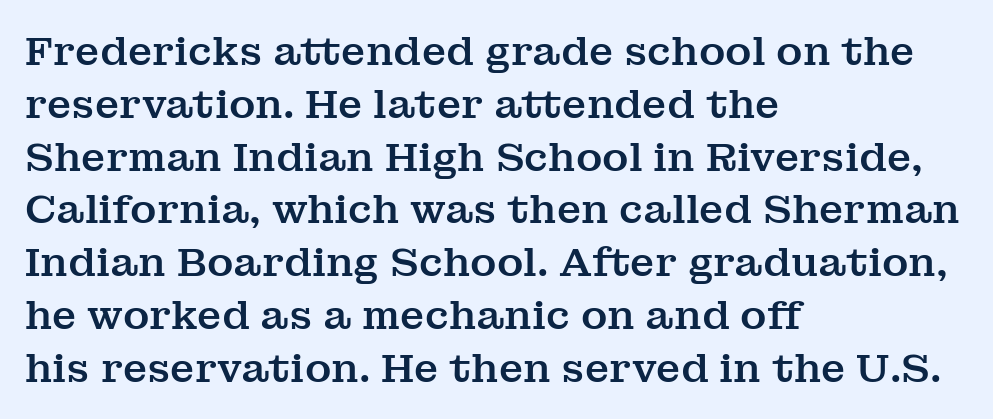
What stands out about the letter spacing? Nothing — it is the standard amount. The rows are spaced the way most documents space them. Glance below the letters and you will spot only blank space. A typesetter would call this proportional, since set widths differ per character.
